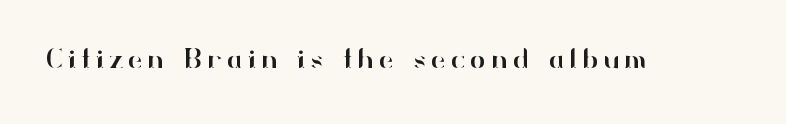
The image shows 29 px sans-serif type, upright; set not underlined; high stroke contrast and a small x-height.
